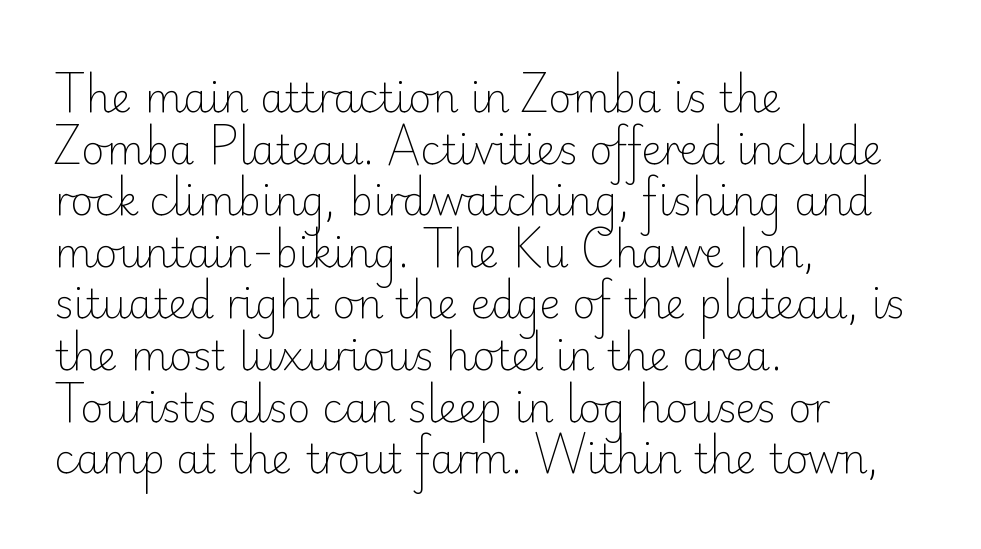
The typeface has the unassuming heft of standard copy or less. You can tell it's not italic because the verticals are truly vertical. Here the designer chose a conventional face with non-uniform glyph widths. The foot of each line stays bare and open. Typeset ragged right — the left edge is the straight one. Regular leading.
